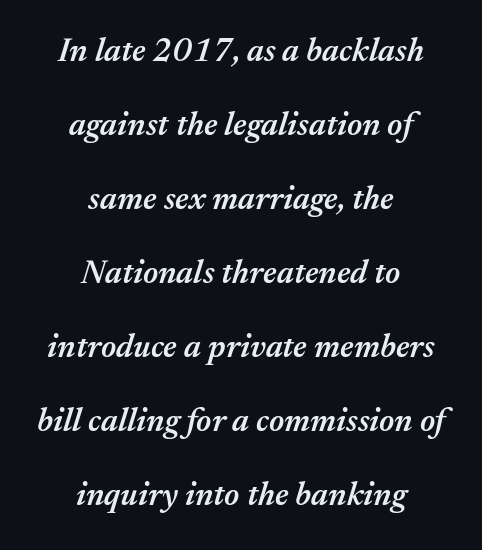
{"italic": "yes", "lean": "right", "slant_degrees": 17, "bold": "semi", "weight": "semibold", "width": "normal", "stroke_contrast": "medium", "x_height": "medium", "monospaced": "no", "underline": "no", "align": "center", "line_spacing": "loose", "line_spacing_ratio": 2.24, "letter_spacing": "normal", "letter_spacing_em": 0.0, "glyph_px": 33}
